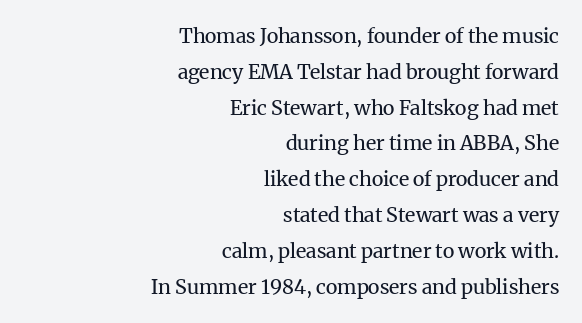
The image shows 20 px text type, upright; set right-aligned, line spacing 1.79x, normal letter spacing, not underlined.
